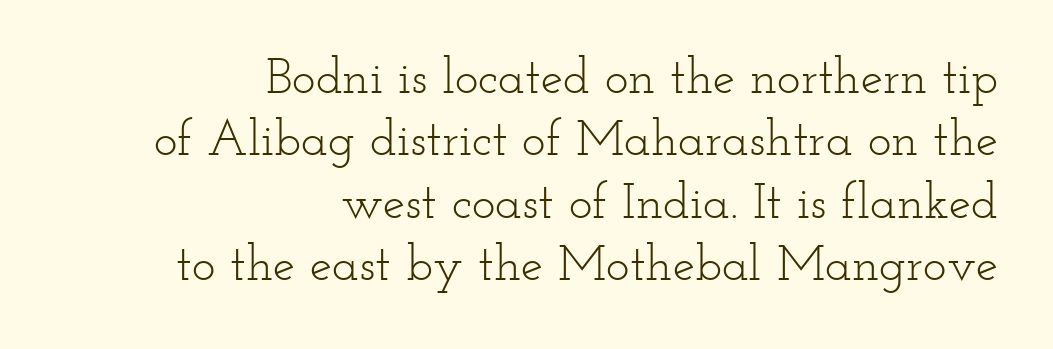
The type family on display is of the serif kind. Here the designer chose a conventional face with non-uniform glyph widths. Letter spacing: default. Line endings align vertically; line beginnings do not. These lines were composed using upright roman letters. Letters rest on an invisible, unmarked baseline.
